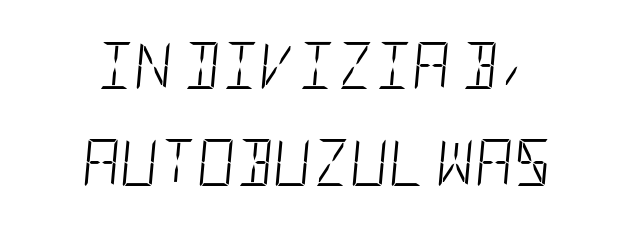
{"italic": "yes", "lean": "right", "slant_degrees": 5, "bold": "no", "weight": "light", "width": "condensed", "stroke_contrast": "low", "x_height": "large", "underline": "no", "line_spacing": "loose", "line_spacing_ratio": 2.06, "letter_spacing": "normal", "letter_spacing_em": 0.0, "glyph_px": 47}
